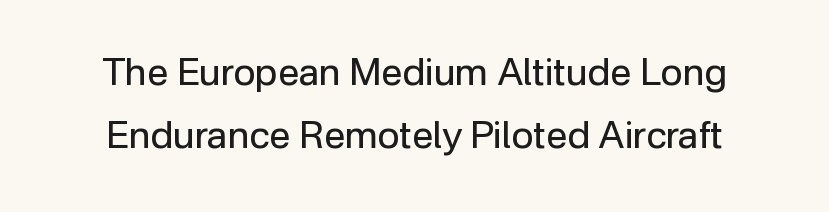
{"serif": "no", "italic": "no", "bold": "no", "weight": "regular", "width": "normal", "stroke_contrast": "low", "x_height": "medium", "monospaced": "no", "underline": "no", "line_spacing": "normal", "line_spacing_ratio": 1.65, "letter_spacing": "normal", "letter_spacing_em": 0.0, "glyph_px": 38}
